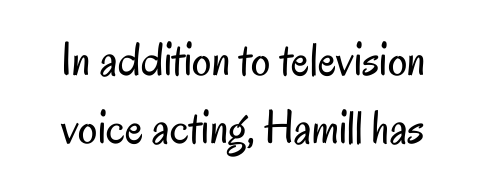
Q: Is the text bold? A: No.
Q: Is the text italic (slanted)? A: No, it is upright.
Q: Is the typeface a serif or a sans-serif typeface? A: Sans-serif.
Q: Is the text underlined? A: No.
Q: Is the spacing between letters normal or unusually wide? A: Normal.
Q: Is the spacing between lines tight, normal or loose? A: Normal.
Q: Width (condensed, normal, or wide)? A: Condensed.
Q: Stroke contrast? A: Low.
Q: x-height? A: Small.
Q: Monospaced? A: No.
